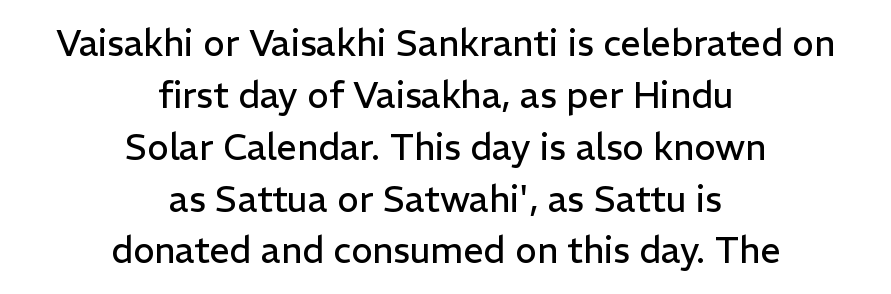
A normal amount of white space separates one row of letters from the next. Letterform terminals end flat and unadorned throughout the passage. The string is rendered with underlining switched off. Nothing unusual about the tracking: characters are spaced as the font intends. No letter is thick-stroked: the sample isn't bold. Centered paragraph, ragged on both sides.
